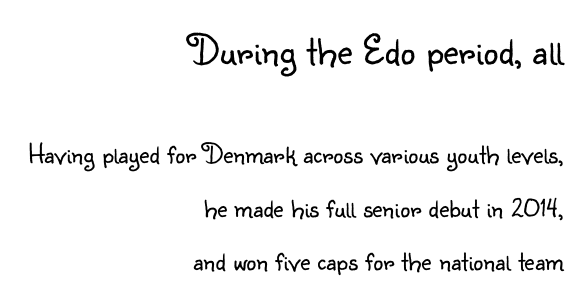
Q: Is the text bold? A: No.
Q: Is the text italic (slanted)? A: No, it is upright.
Q: Is the typeface a serif or a sans-serif typeface? A: Sans-serif.
Q: Is the text underlined? A: No.
Q: How is the paragraph aligned? A: Right-aligned.
Q: Is the spacing between letters normal or unusually wide? A: Normal.
Q: Is the spacing between lines tight, normal or loose? A: Loose.
Q: Which block of text is set in a larger size, the first (top) or the second (bottom)? A: The first (top) one.
Q: Width (condensed, normal, or wide)? A: Normal.
Q: Stroke contrast? A: Low.
Q: x-height? A: Small.
Q: Monospaced? A: No.
